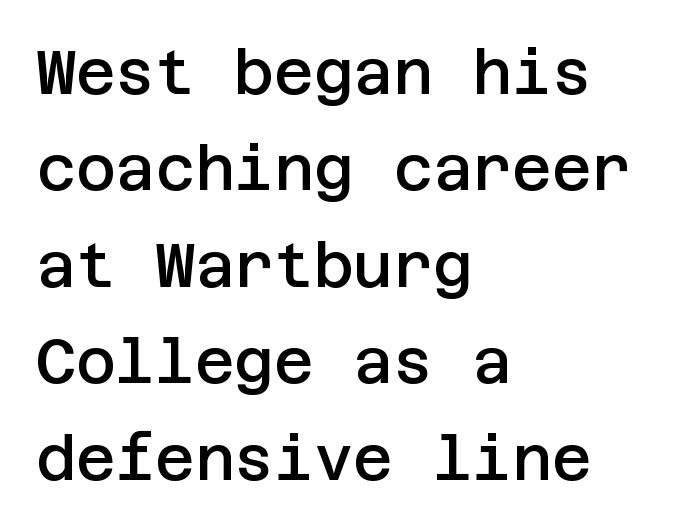
Q: Is the text bold? A: Semi-bold.
Q: Is the text italic (slanted)? A: No, it is upright.
Q: Is the typeface a serif or a sans-serif typeface? A: Sans-serif.
Q: Is the text underlined? A: No.
Q: How is the paragraph aligned? A: Left-aligned.
Q: Is the spacing between letters normal or unusually wide? A: Normal.
Q: Is the spacing between lines tight, normal or loose? A: Normal.
Q: Width (condensed, normal, or wide)? A: Normal.
Q: Stroke contrast? A: Low.
Q: x-height? A: Large.
